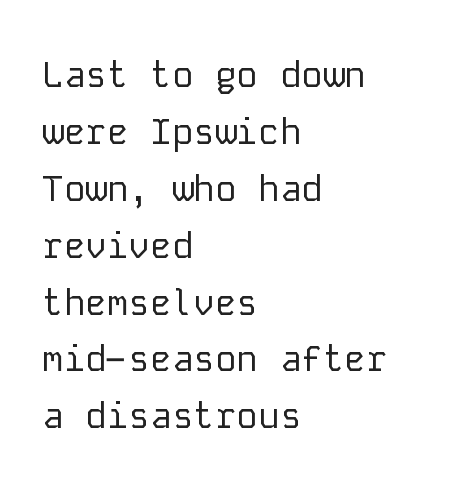
The image shows 36 px regular-weight sans-serif type, upright, monospaced; set left-aligned, normal line spacing (1.58x), normal letter spacing, not underlined; low stroke contrast and a medium x-height.
